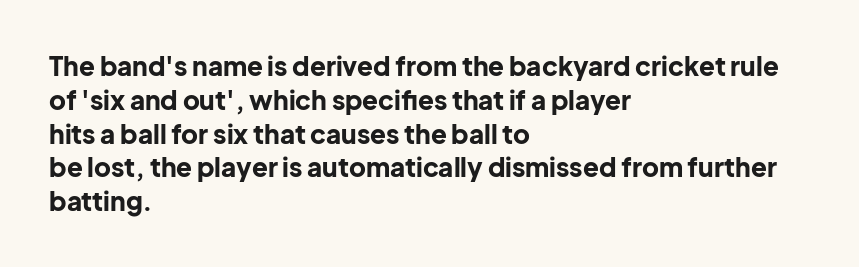
Notice how the stems are strictly vertical — no italics here. The passage shown is emphatically bold. Students, observe: this is what conventionally led text looks like. You could call the tracking neutral — neither tight nor loose. The ragged edge is on the right, which tells us the setting is flush left. Descenders are the only things crossing below the line.
